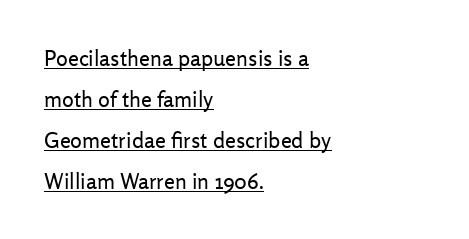
The image shows 22 px text type, upright; set left-aligned, line spacing 1.86x, normal letter spacing, underlined.
